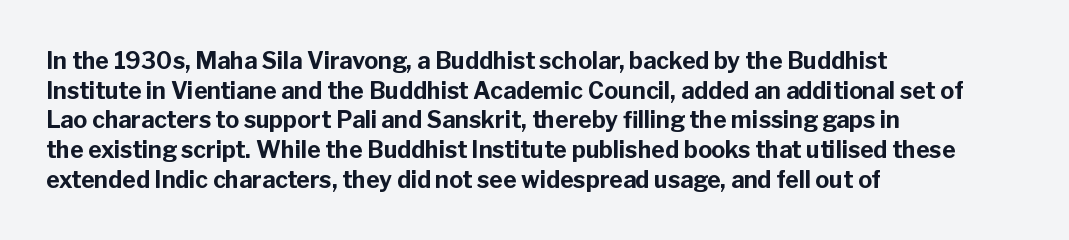
Is there any slant? The stems are plumb. Nothing unusual about the tracking: characters are spaced as the font intends. These words are printed bold, with thick strokes throughout. Evenly set lines give the paragraph a standard silhouette.
